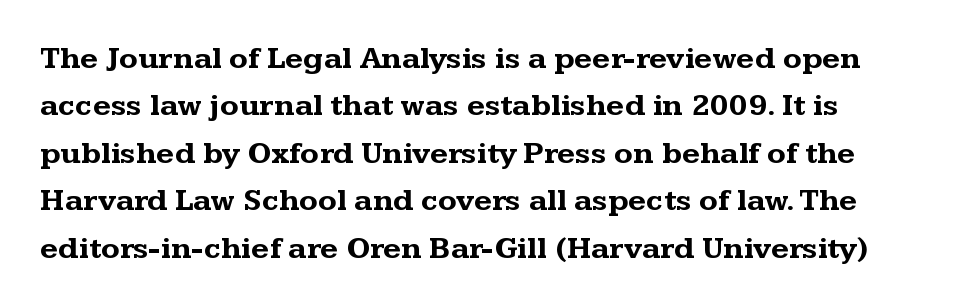
Bold? Absolutely — the strokes are thick and heavy. These lines were composed using upright roman letters. Rows of type keep a routine distance in the vertical direction. Character widths vary here, with narrow letters taking less room than wide ones. Has an underline been added? It has not. Tracking here is standard; glyphs follow each other at the usual distance.
